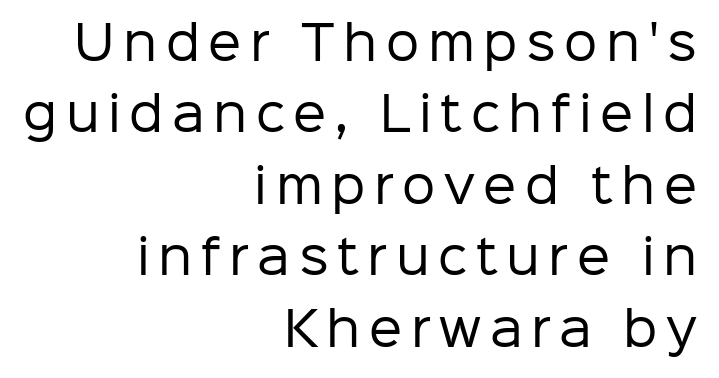
On a weight scale, this lands at 450 or below. The passage is arranged like a letterhead date or caption credit — flush right. The foot of each line stays bare and open. Unlike italic type, these characters show no tilt at all.
